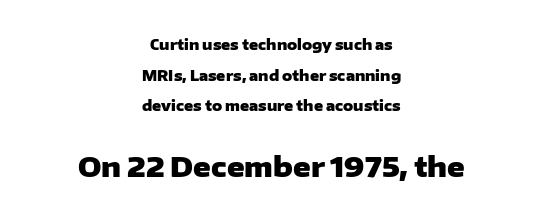
Q: Is the text bold? A: Yes.
Q: Is the text italic (slanted)? A: No, it is upright.
Q: Is the text underlined? A: No.
Q: How is the paragraph aligned? A: Centered.
Q: Is the spacing between letters normal or unusually wide? A: Normal.
Q: Is the spacing between lines tight, normal or loose? A: Loose.
Q: Which block of text is set in a larger size, the first (top) or the second (bottom)? A: The second (bottom) one.
